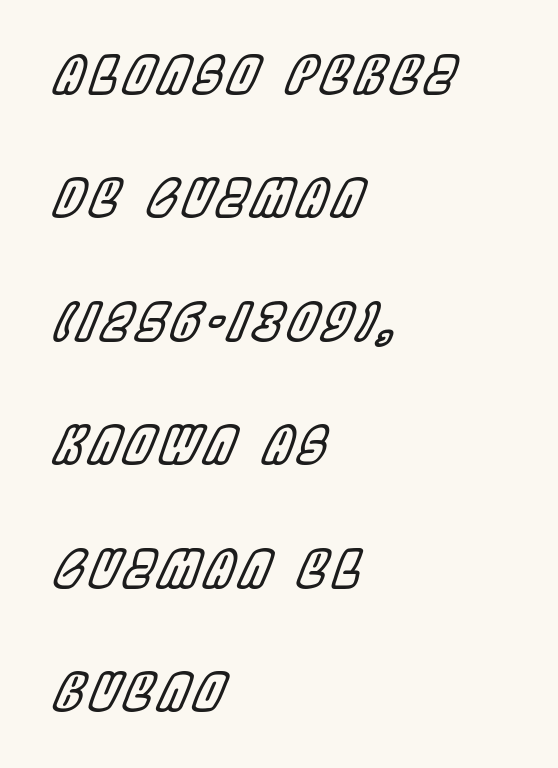
The image shows 51 px condensed type, italic (leaning right); set left-aligned, loose line spacing (2.42x), not underlined; a large x-height.
